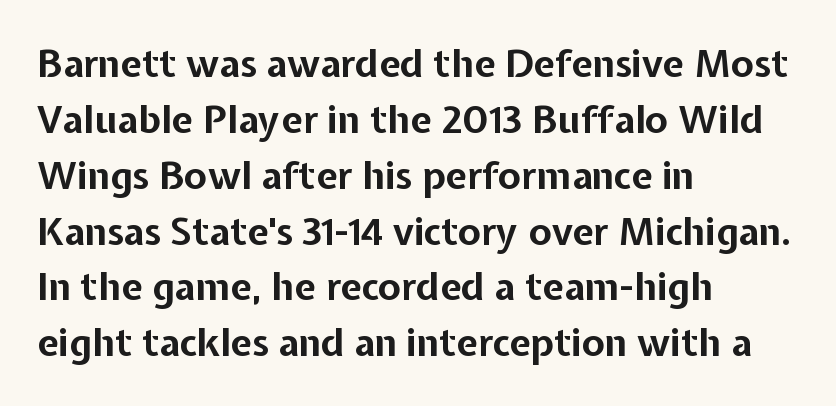
{"serif": "no", "italic": "no", "bold": "yes", "weight": "bold", "width": "normal", "stroke_contrast": "low", "x_height": "medium", "monospaced": "no", "underline": "no", "align": "left", "line_spacing": "normal", "line_spacing_ratio": 1.47, "letter_spacing": "normal", "letter_spacing_em": 0.0, "glyph_px": 38}
